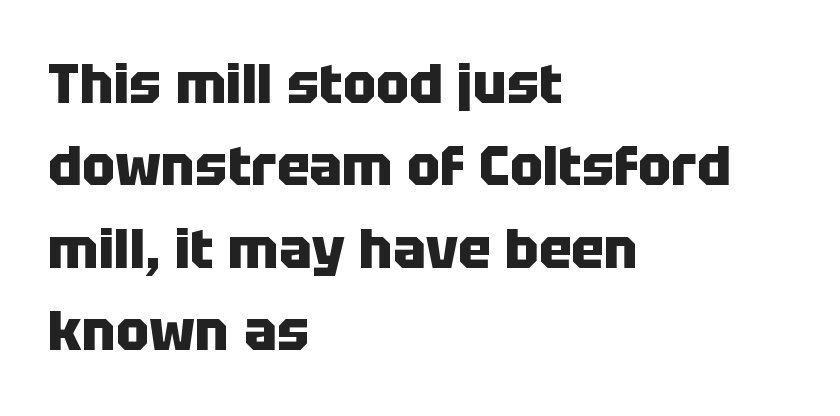
The face used here is rendered with its standard letterfit. The characters display no serif detailing; their extremities are plain. Has an underline been added? It has not. In terms of posture, this sample is upright. The passage shown stacks its lines at a standard gap. Look at the stroke-to-counter ratio: heavy, a bold.
